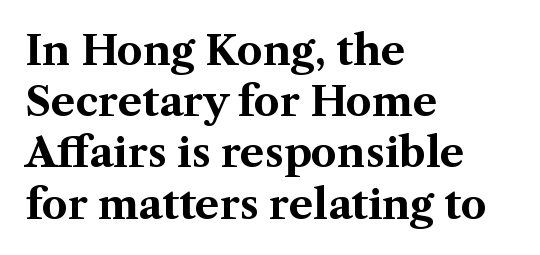
The image shows 41 px bold serif type, upright; set left-aligned, normal line spacing (1.25x), normal letter spacing, not underlined; medium stroke contrast and a medium x-height.
